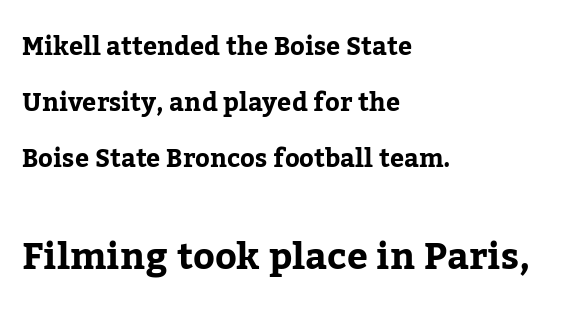
The image shows 37 px bold serif type, upright; set left-aligned, loose line spacing (2.24x), normal letter spacing, not underlined; the second (bottom) block is 1.48x larger; low stroke contrast and a medium x-height.
